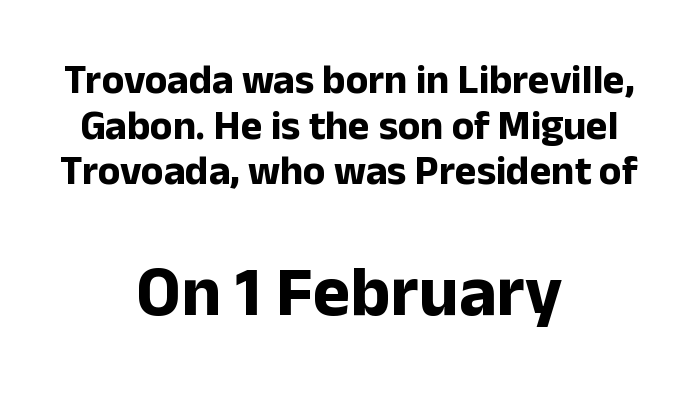
Q: Is the text bold? A: Yes.
Q: Is the text italic (slanted)? A: No, it is upright.
Q: Is the typeface a serif or a sans-serif typeface? A: Sans-serif.
Q: Is the text underlined? A: No.
Q: How is the paragraph aligned? A: Centered.
Q: Is the spacing between letters normal or unusually wide? A: Normal.
Q: Is the spacing between lines tight, normal or loose? A: Tight.
Q: Which block of text is set in a larger size, the first (top) or the second (bottom)? A: The second (bottom) one.
Q: Width (condensed, normal, or wide)? A: Normal.
Q: Stroke contrast? A: Low.
Q: x-height? A: Medium.
Q: Monospaced? A: No.
